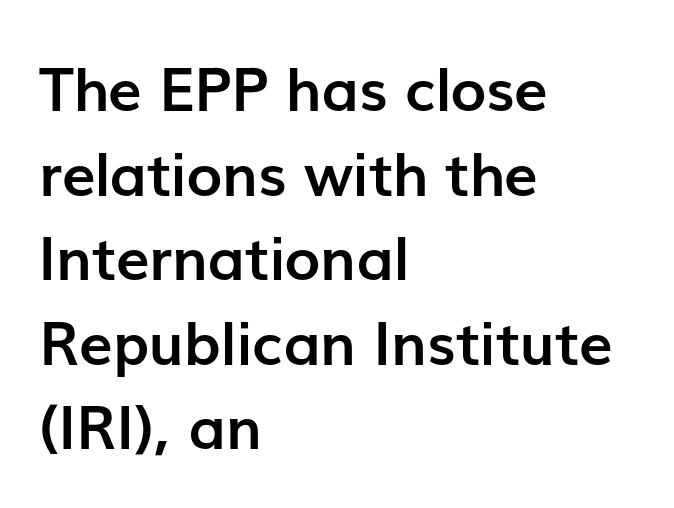
The image shows 60 px semibold sans-serif type, upright; set left-aligned, normal line spacing (1.41x), normal letter spacing, not underlined; low stroke contrast and a medium x-height.
